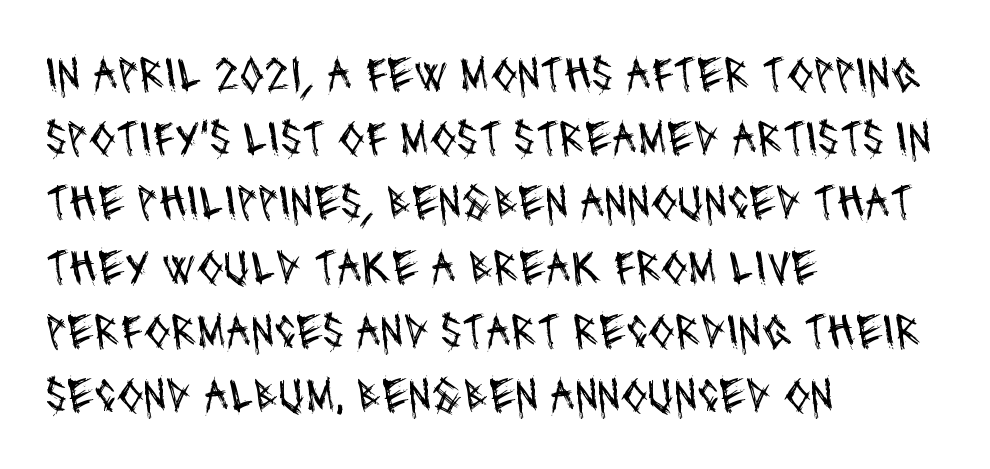
Reading down the block, your eye returns to a fixed left position each line. The rendering uses natural spacing where letterforms have individual widths. Bold? No — there's no thickening of the strokes. Leading: standard. Inter-character spacing is left at the font's built-in metrics. Unlike a traditional serif, this face leaves its strokes unadorned.
